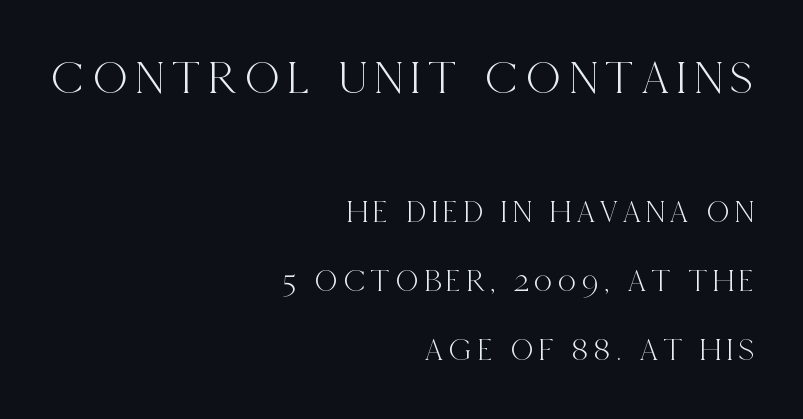
The image shows 48 px condensed serif type, upright; set right-aligned, loose line spacing (2.17x), not underlined; the first (top) block is 1.5x larger; a large x-height.
